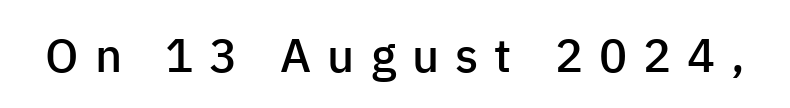
The image shows 47 px semibold sans-serif type, upright; set unusually wide letter spacing (+0.34 em), not underlined; low stroke contrast and a medium x-height.
